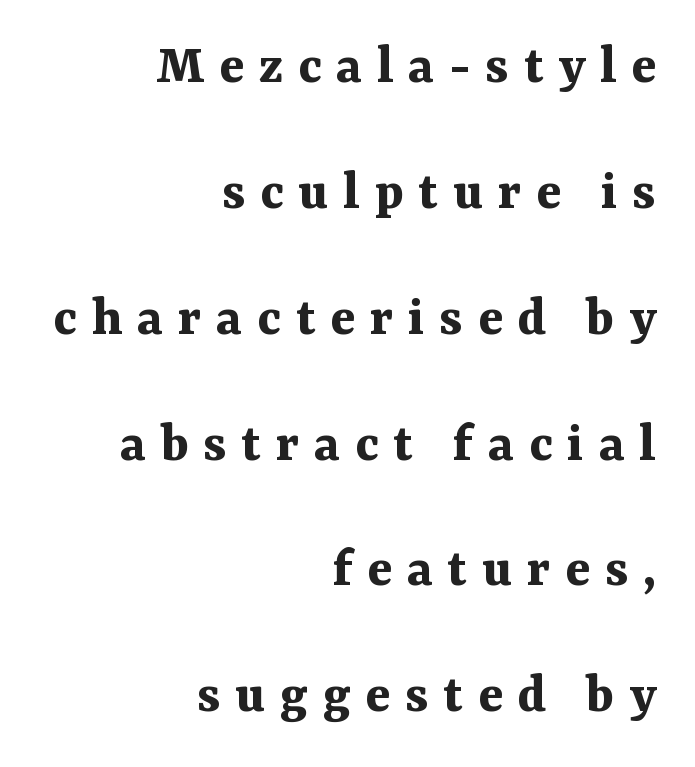
Q: Is the text bold? A: Yes.
Q: Is the text italic (slanted)? A: No, it is upright.
Q: Is the typeface a serif or a sans-serif typeface? A: Serif.
Q: Is the text underlined? A: No.
Q: How is the paragraph aligned? A: Right-aligned.
Q: Is the spacing between letters normal or unusually wide? A: Unusually wide.
Q: Is the spacing between lines tight, normal or loose? A: Loose.
Q: Width (condensed, normal, or wide)? A: Normal.
Q: Stroke contrast? A: Medium.
Q: x-height? A: Medium.
Q: Monospaced? A: No.
